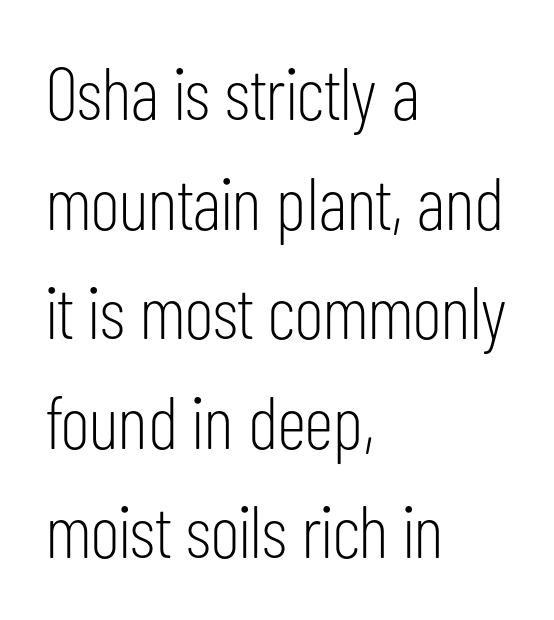
The lines sit at an ordinary, default distance from one another. Every character sits straight up, as roman type does. Ink coverage per letter is moderate at most. Reading down the block, your eye returns to a fixed left position each line. Caption: standard tracking, unaltered. Type style note: lacks serifs.
